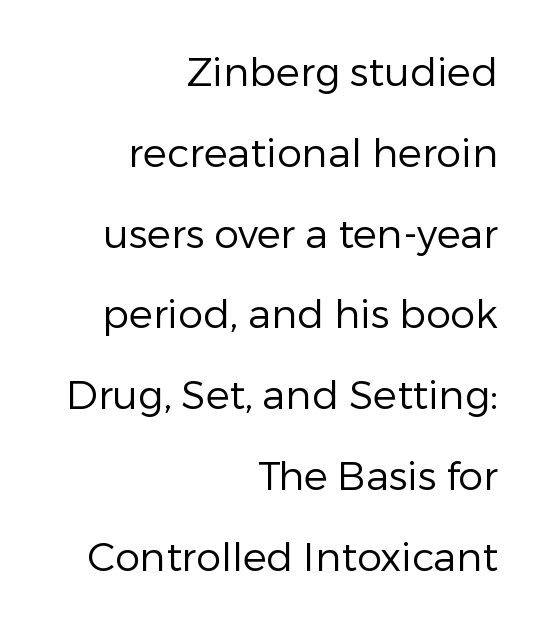
Q: Is the text bold? A: No.
Q: Is the text italic (slanted)? A: No, it is upright.
Q: Is the typeface a serif or a sans-serif typeface? A: Sans-serif.
Q: Is the text underlined? A: No.
Q: How is the paragraph aligned? A: Right-aligned.
Q: Is the spacing between letters normal or unusually wide? A: Normal.
Q: Is the spacing between lines tight, normal or loose? A: Loose.
Q: Width (condensed, normal, or wide)? A: Normal.
Q: Stroke contrast? A: Low.
Q: x-height? A: Medium.
Q: Monospaced? A: No.
